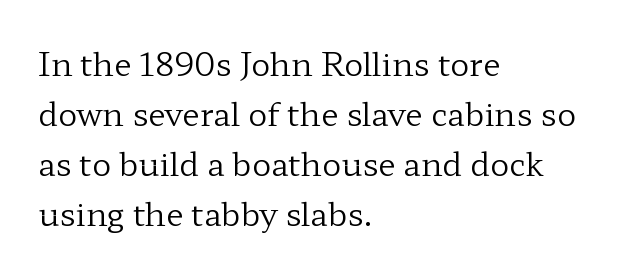
Q: Is the text bold? A: No.
Q: Is the text italic (slanted)? A: No, it is upright.
Q: Is the typeface a serif or a sans-serif typeface? A: Serif.
Q: Is the text underlined? A: No.
Q: How is the paragraph aligned? A: Left-aligned.
Q: Is the spacing between letters normal or unusually wide? A: Normal.
Q: Is the spacing between lines tight, normal or loose? A: Normal.
Q: Width (condensed, normal, or wide)? A: Wide.
Q: Stroke contrast? A: Low.
Q: x-height? A: Medium.
Q: Monospaced? A: No.
